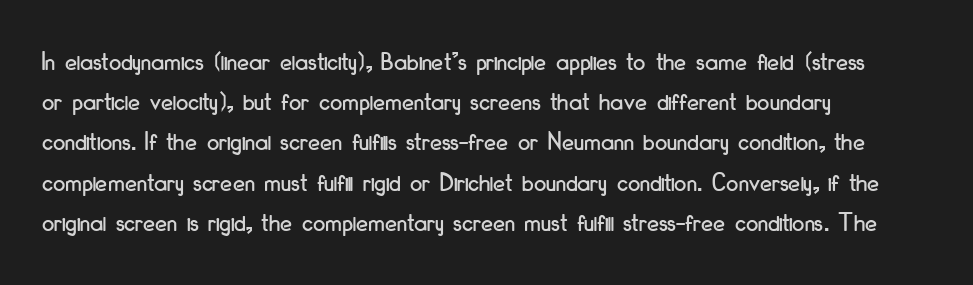
{"italic": "no", "underline": "no", "align": "left", "line_spacing": "normal", "line_spacing_ratio": 1.49, "letter_spacing": "normal", "letter_spacing_em": 0.0, "glyph_px": 27}
